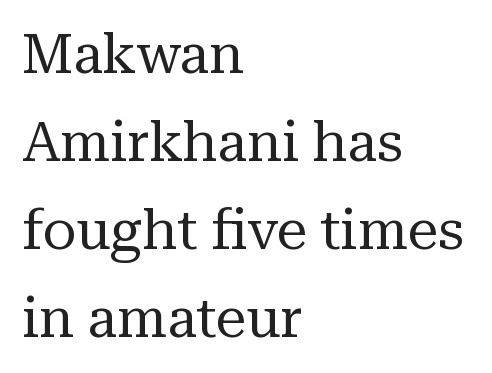
{"serif": "yes", "italic": "no", "bold": "no", "weight": "regular", "width": "normal", "stroke_contrast": "medium", "x_height": "medium", "monospaced": "no", "underline": "no", "align": "left", "line_spacing": "normal", "line_spacing_ratio": 1.6, "letter_spacing": "normal", "letter_spacing_em": 0.0, "glyph_px": 55}
